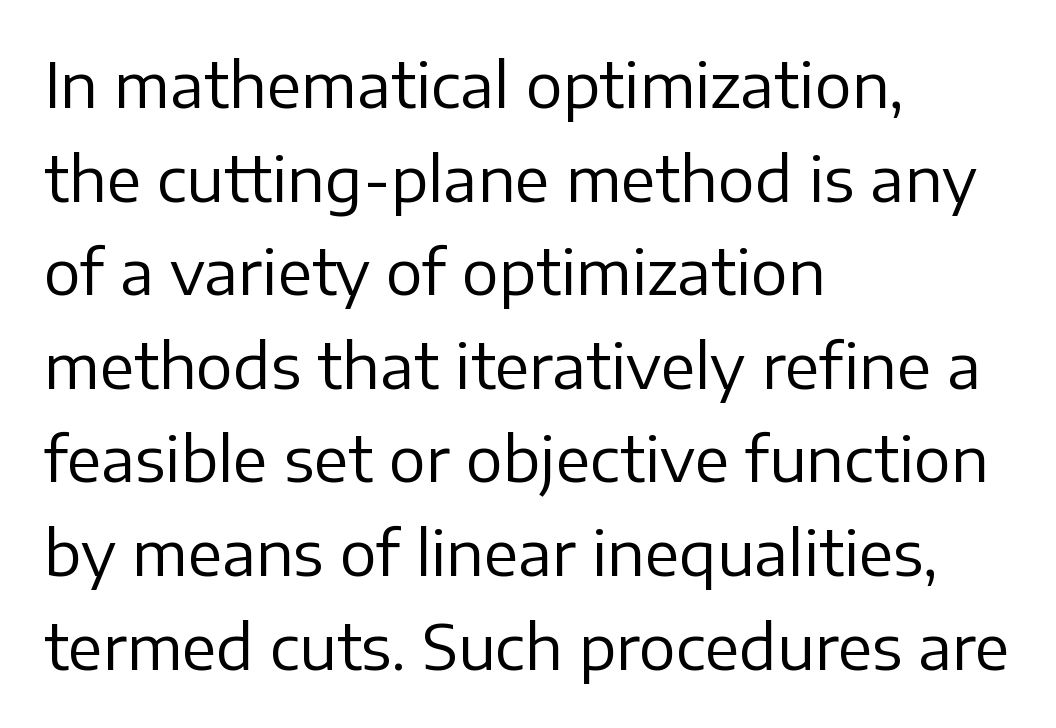
Q: Is the text bold? A: No.
Q: Is the text italic (slanted)? A: No, it is upright.
Q: Is the typeface a serif or a sans-serif typeface? A: Sans-serif.
Q: Is the text underlined? A: No.
Q: How is the paragraph aligned? A: Left-aligned.
Q: Is the spacing between letters normal or unusually wide? A: Normal.
Q: Is the spacing between lines tight, normal or loose? A: Normal.
Q: Width (condensed, normal, or wide)? A: Normal.
Q: Stroke contrast? A: Low.
Q: x-height? A: Medium.
Q: Monospaced? A: No.
